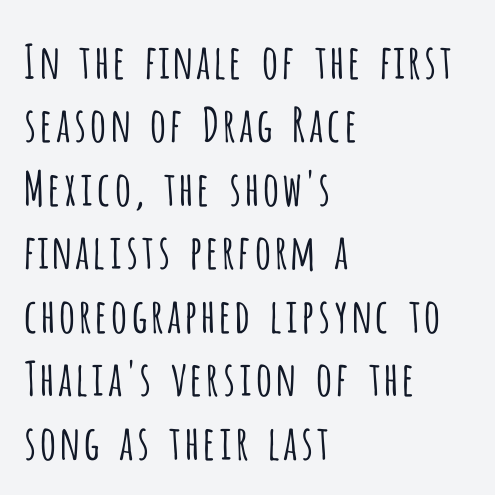
The image shows 47 px light, condensed sans-serif type, upright; set left-aligned, normal line spacing (1.35x), normal letter spacing, not underlined; low stroke contrast and a large x-height.
